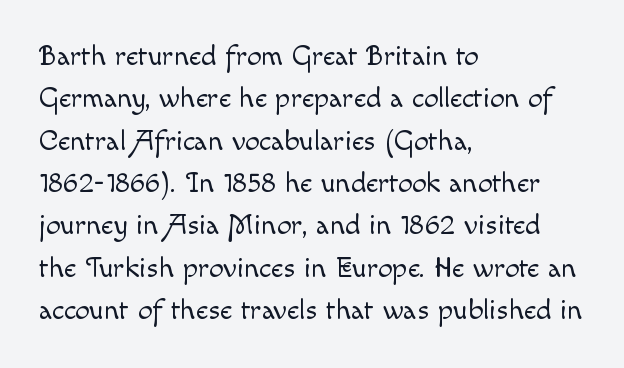
Q: Is the text bold? A: No.
Q: Is the text italic (slanted)? A: No, it is upright.
Q: Is the text underlined? A: No.
Q: How is the paragraph aligned? A: Left-aligned.
Q: Is the spacing between letters normal or unusually wide? A: Normal.
Q: Is the spacing between lines tight, normal or loose? A: Normal.
Q: Width (condensed, normal, or wide)? A: Normal.
Q: x-height? A: Small.
Q: Monospaced? A: No.
